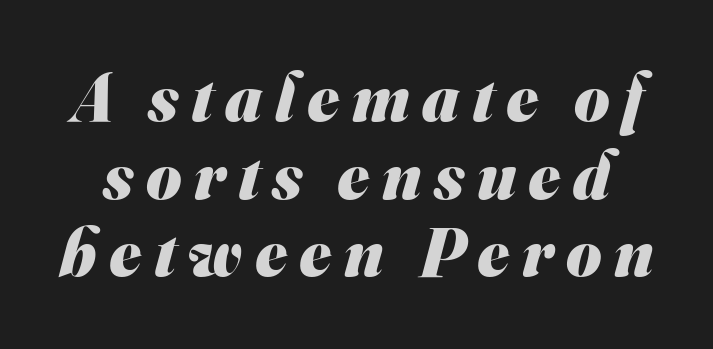
{"serif": "no", "bold": "yes", "weight": "heavy", "width": "normal", "stroke_contrast": "medium", "x_height": "small", "monospaced": "no", "underline": "no", "line_spacing": "tight", "line_spacing_ratio": 1.14, "glyph_px": 68}
